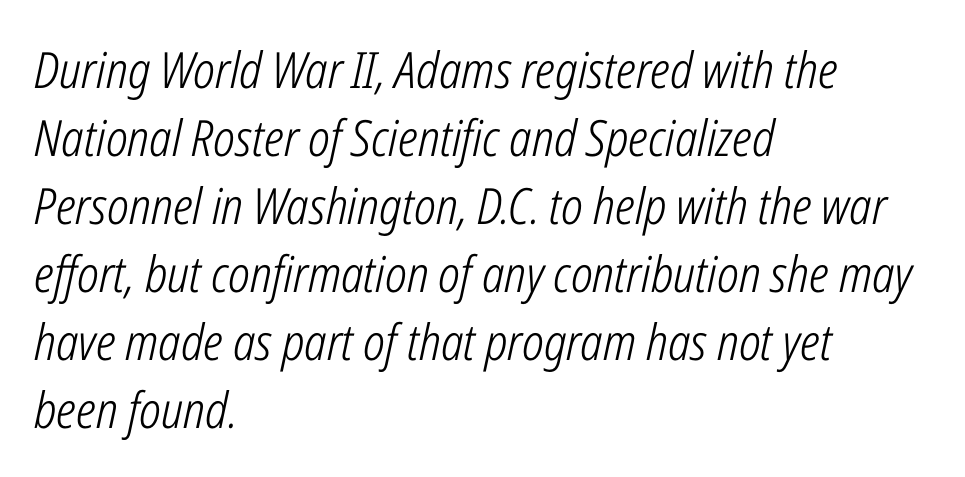
Q: Is the text bold? A: No.
Q: Is the text italic (slanted)? A: Yes, it leans right by about 12 degrees.
Q: Is the text underlined? A: No.
Q: How is the paragraph aligned? A: Left-aligned.
Q: Is the spacing between letters normal or unusually wide? A: Normal.
Q: Is the spacing between lines tight, normal or loose? A: Normal.
Q: Width (condensed, normal, or wide)? A: Condensed.
Q: Stroke contrast? A: Low.
Q: x-height? A: Medium.
Q: Monospaced? A: No.
